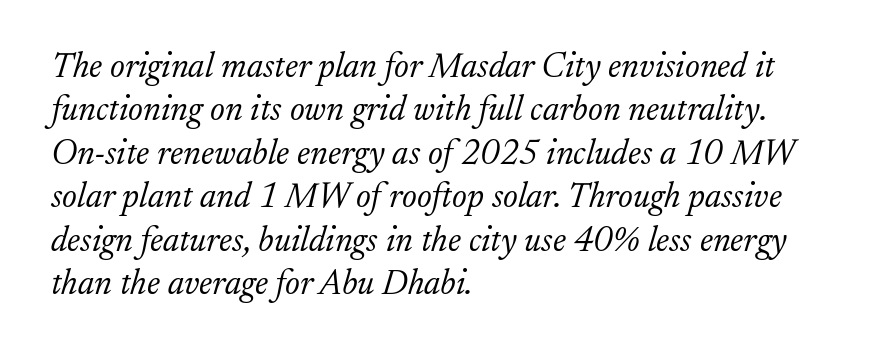
{"serif": "yes", "italic": "yes", "lean": "right", "slant_degrees": 17, "bold": "no", "weight": "light", "width": "normal", "stroke_contrast": "low", "x_height": "small", "monospaced": "no", "underline": "no", "align": "left", "line_spacing_ratio": 1.24, "letter_spacing": "normal", "letter_spacing_em": 0.0, "glyph_px": 35}
